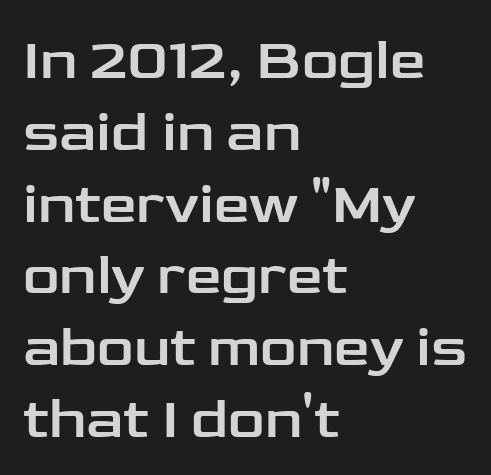
Q: Is the text italic (slanted)? A: No, it is upright.
Q: Is the typeface a serif or a sans-serif typeface? A: Sans-serif.
Q: Is the text underlined? A: No.
Q: How is the paragraph aligned? A: Left-aligned.
Q: Is the spacing between letters normal or unusually wide? A: Normal.
Q: Is the spacing between lines tight, normal or loose? A: Normal.
Q: Width (condensed, normal, or wide)? A: Wide.
Q: Stroke contrast? A: Low.
Q: x-height? A: Medium.
Q: Monospaced? A: No.
